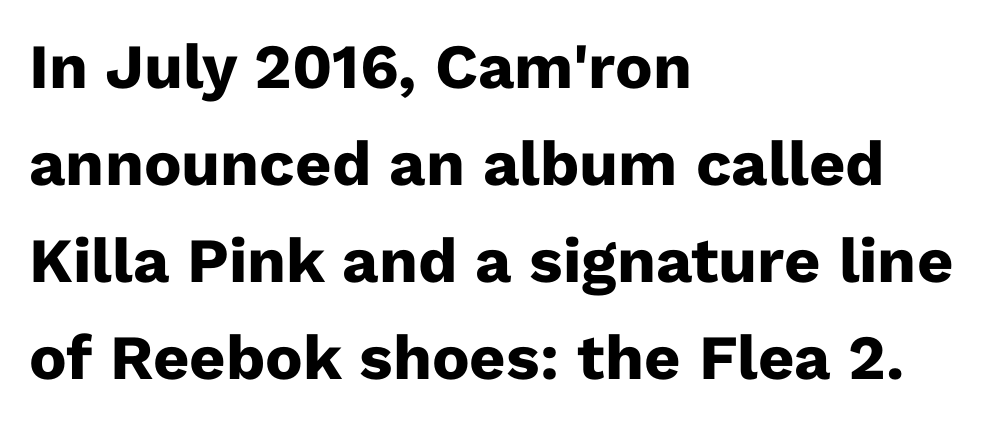
{"serif": "no", "italic": "no", "bold": "yes", "weight": "heavy", "width": "normal", "stroke_contrast": "low", "x_height": "medium", "monospaced": "no", "underline": "no", "align": "left", "line_spacing": "normal", "line_spacing_ratio": 1.54, "letter_spacing": "normal", "letter_spacing_em": 0.0, "glyph_px": 63}
